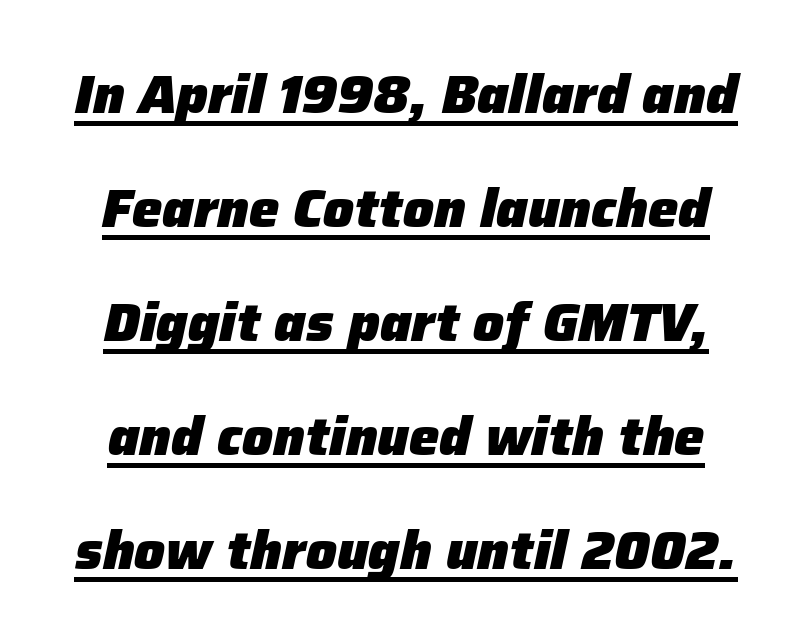
The image shows 54 px heavy type, italic (leaning right); set loose line spacing (2.11x), normal letter spacing, underlined; low stroke contrast and a medium x-height.
